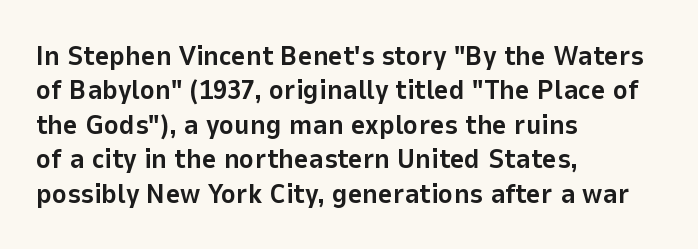
The image shows 28 px bold sans-serif type, upright; set left-aligned, line spacing 1.23x, normal letter spacing, not underlined; low stroke contrast and a medium x-height.
